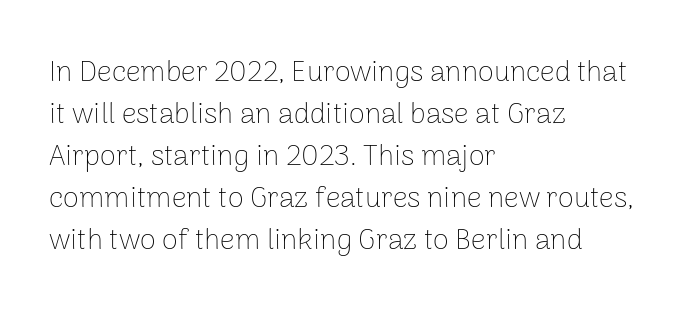
{"serif": "no", "italic": "no", "bold": "no", "weight": "thin", "width": "normal", "stroke_contrast": "low", "x_height": "medium", "monospaced": "no", "underline": "no", "align": "left", "line_spacing": "normal", "line_spacing_ratio": 1.45, "letter_spacing": "normal", "letter_spacing_em": 0.0, "glyph_px": 29}
